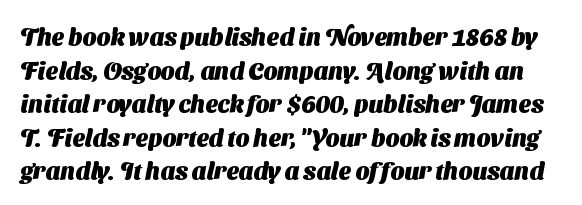
Q: Is the text bold? A: Yes.
Q: Is the text underlined? A: No.
Q: Is the spacing between letters normal or unusually wide? A: Normal.
Q: Is the spacing between lines tight, normal or loose? A: Normal.
